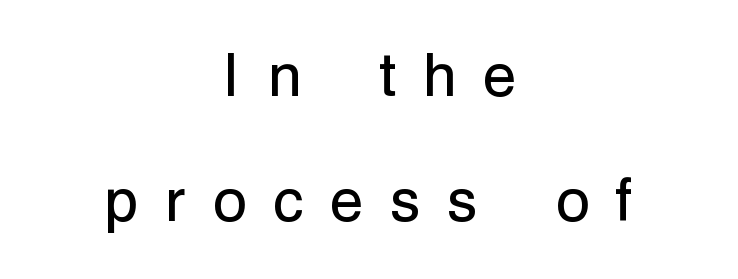
{"serif": "no", "italic": "no", "bold": "no", "weight": "regular", "width": "normal", "stroke_contrast": "low", "x_height": "medium", "monospaced": "no", "underline": "no", "align": "center", "line_spacing": "loose", "line_spacing_ratio": 2.05, "letter_spacing": "wide", "letter_spacing_em": 0.44, "glyph_px": 61}
